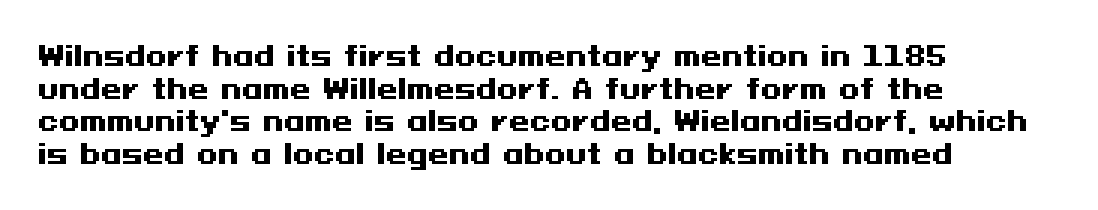
The glyphs are unaccompanied by any horizontal stroke below them. The passage shown is emphatically bold. The lettering holds an erect, upright posture throughout. Here the glyphs are tracked normally, forming tight word shapes.
